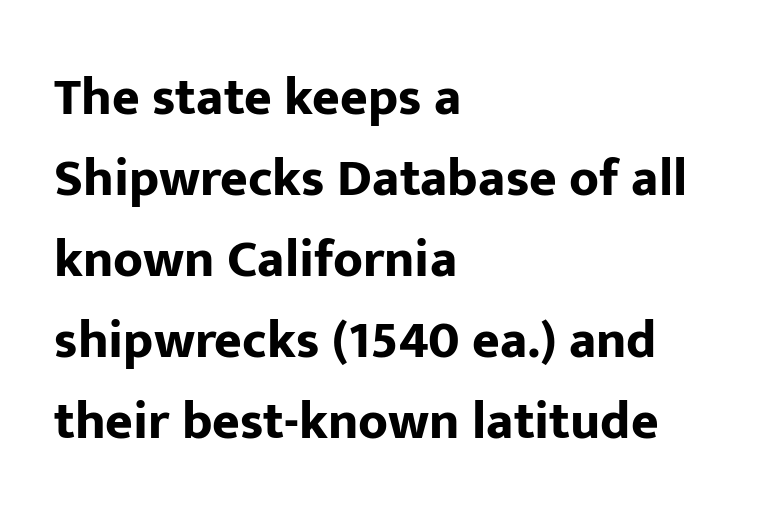
The image shows 53 px bold sans-serif type, upright; set left-aligned, normal line spacing (1.53x), normal letter spacing, not underlined; low stroke contrast and a medium x-height.
